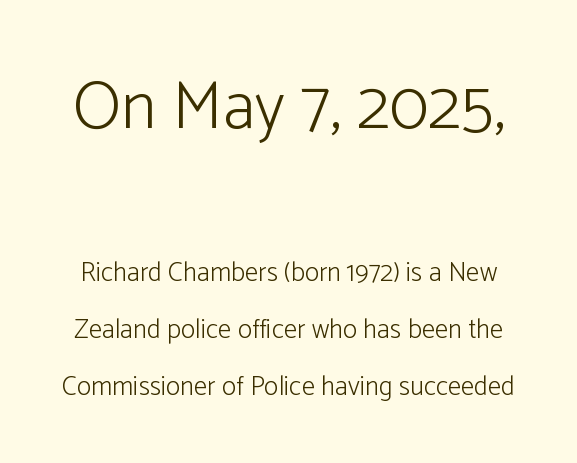
Q: Is the text bold? A: No.
Q: Is the text italic (slanted)? A: No, it is upright.
Q: Is the typeface a serif or a sans-serif typeface? A: Sans-serif.
Q: Is the text underlined? A: No.
Q: Is the spacing between letters normal or unusually wide? A: Normal.
Q: Is the spacing between lines tight, normal or loose? A: Loose.
Q: Which block of text is set in a larger size, the first (top) or the second (bottom)? A: The first (top) one.
Q: Width (condensed, normal, or wide)? A: Normal.
Q: Stroke contrast? A: Low.
Q: x-height? A: Medium.
Q: Monospaced? A: No.
